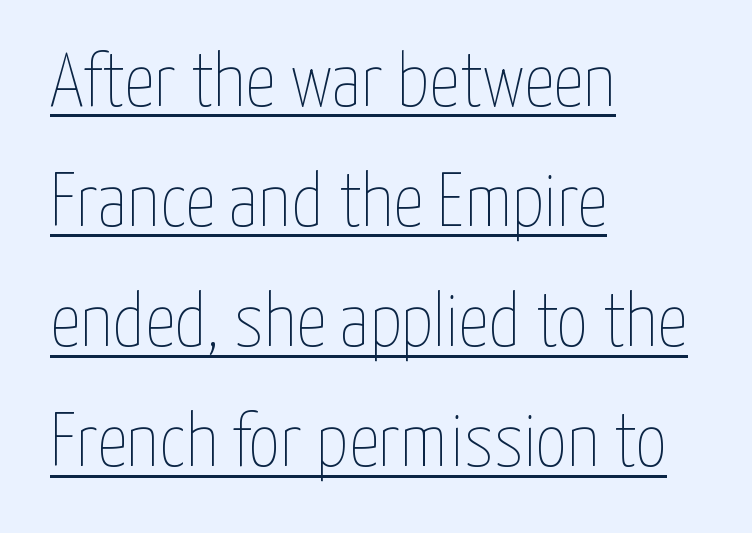
{"italic": "no", "bold": "no", "weight": "thin", "width": "condensed", "stroke_contrast": "low", "x_height": "medium", "monospaced": "no", "underline": "yes", "align": "left", "line_spacing": "normal", "line_spacing_ratio": 1.58, "letter_spacing": "normal", "letter_spacing_em": 0.0, "glyph_px": 76}
